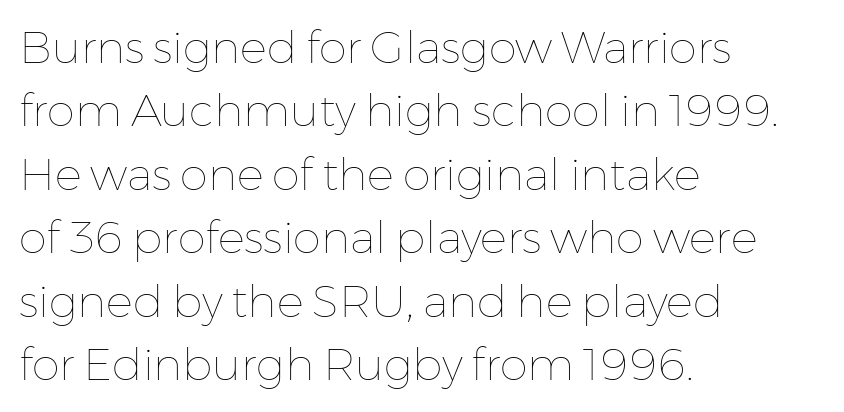
Q: Is the text bold? A: No.
Q: Is the text italic (slanted)? A: No, it is upright.
Q: Is the text underlined? A: No.
Q: How is the paragraph aligned? A: Left-aligned.
Q: Is the spacing between letters normal or unusually wide? A: Normal.
Q: Is the spacing between lines tight, normal or loose? A: Normal.
Q: Width (condensed, normal, or wide)? A: Normal.
Q: Stroke contrast? A: Low.
Q: x-height? A: Medium.
Q: Monospaced? A: No.
